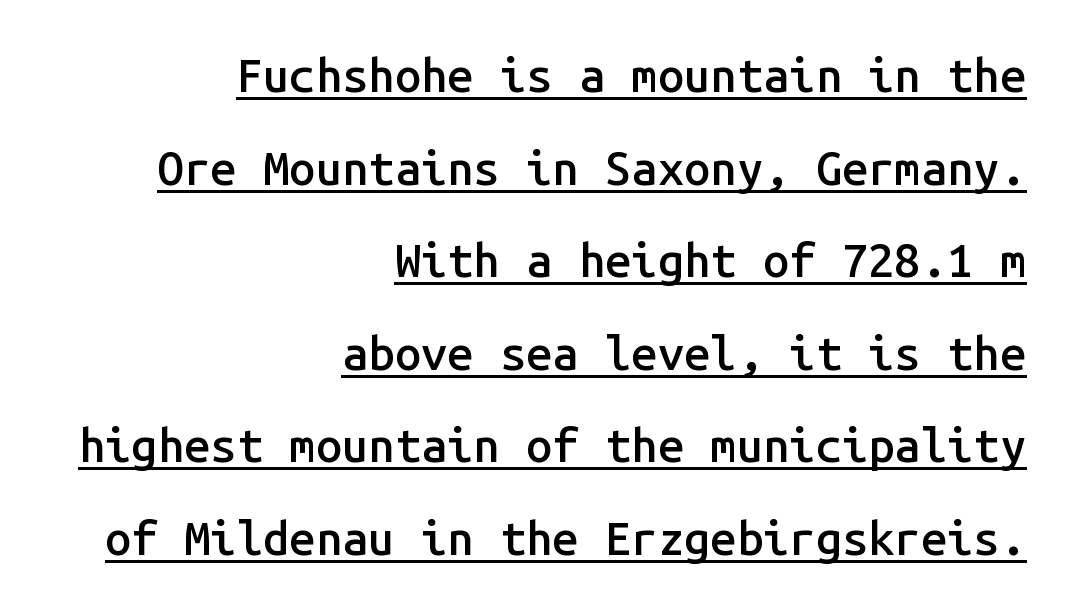
The image shows 47 px semibold sans-serif type, upright, monospaced; set right-aligned, loose line spacing (1.97x), normal letter spacing, underlined; low stroke contrast and a medium x-height.
